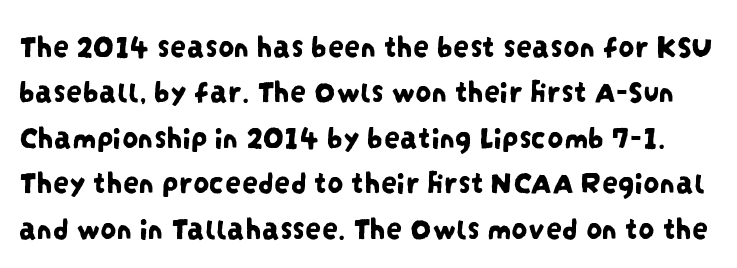
{"serif": "no", "width": "condensed", "stroke_contrast": "low", "x_height": "large", "monospaced": "no", "underline": "no", "line_spacing": "normal", "line_spacing_ratio": 1.42, "letter_spacing": "normal", "letter_spacing_em": 0.0, "glyph_px": 32}
